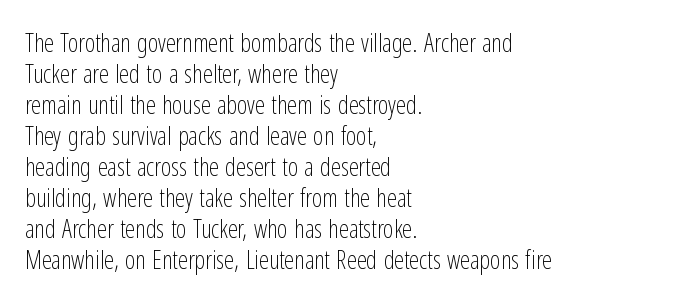
A light-to-regular cut is what we see here. Clear beneath every line of the passage. Vertical strokes here are truly vertical. The passage shown has conventional tracking throughout. Leftover space on each line is placed entirely after the last word.
